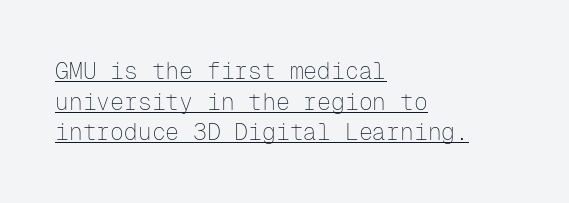
{"italic": "no", "bold": "no", "underline": "yes", "align": "left", "line_spacing": "normal", "line_spacing_ratio": 1.33, "letter_spacing": "normal", "letter_spacing_em": 0.0, "glyph_px": 23}
